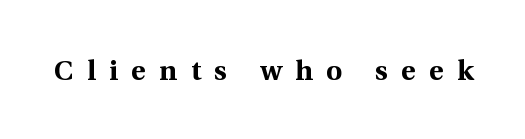
{"serif": "yes", "italic": "no", "bold": "yes", "weight": "bold", "width": "normal", "x_height": "medium", "monospaced": "no", "underline": "no", "letter_spacing": "wide", "letter_spacing_em": 0.48, "glyph_px": 28}
